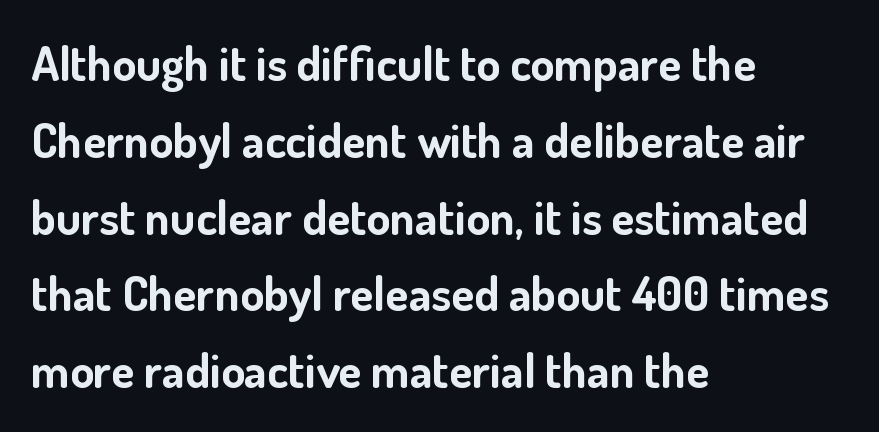
A full-strength bold gives these letters their thick strokes. Tracking value appears to be zero — textbook default spacing. Think of a printed novel: that variable character pitch is what you see here. Quick note: interline space is typical.
